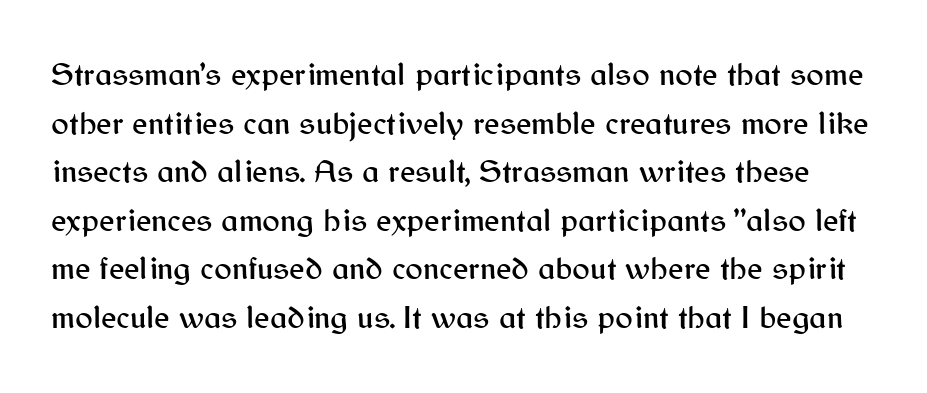
{"serif": "no", "italic": "no", "width": "normal", "stroke_contrast": "medium", "x_height": "medium", "monospaced": "no", "underline": "no", "line_spacing": "normal", "line_spacing_ratio": 1.47, "letter_spacing": "normal", "letter_spacing_em": 0.0, "glyph_px": 33}
